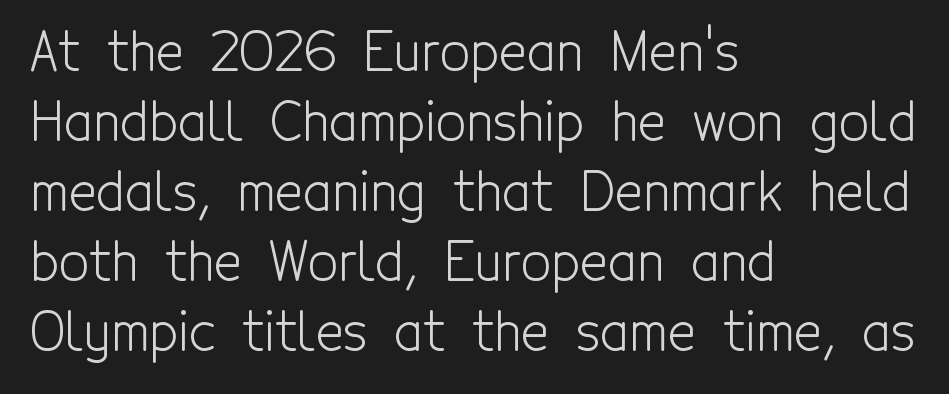
Unlike italic type, these characters show no tilt at all. The ragged edge is on the right, which tells us the setting is flush left. Weight: regular or lighter. The face used here is proportionally spaced, like ordinary book or web type. A clean baseline with only descenders dipping below it.
